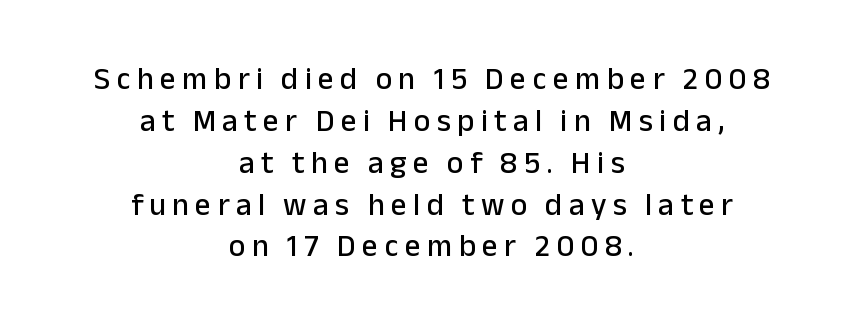
{"serif": "no", "italic": "no", "width": "normal", "stroke_contrast": "low", "x_height": "medium", "monospaced": "no", "underline": "no", "align": "center", "line_spacing": "normal", "line_spacing_ratio": 1.35, "letter_spacing": "wide", "letter_spacing_em": 0.21, "glyph_px": 31}
